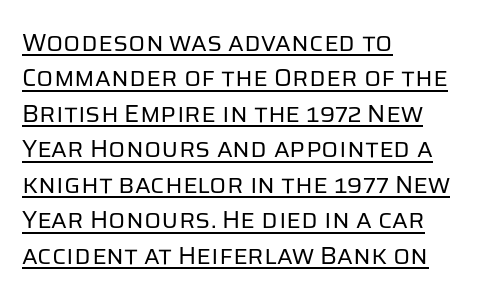
All the whitespace from short lines collects on the right. Upright lettering throughout. Each line of the rendering has a horizontal stroke beneath the glyphs. The designer left line spacing at the default. Look at the tracking — it's just the regular setting, nothing added. Counters stay open thanks to moderate or lighter strokes.
